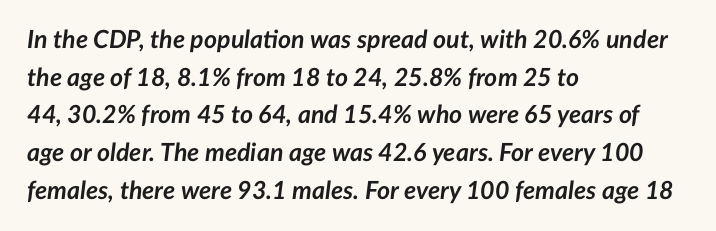
{"italic": "yes", "lean": "right", "slant_degrees": 7, "bold": "yes", "underline": "no", "align": "left", "line_spacing": "normal", "line_spacing_ratio": 1.51, "letter_spacing": "normal", "letter_spacing_em": 0.0, "glyph_px": 25}
